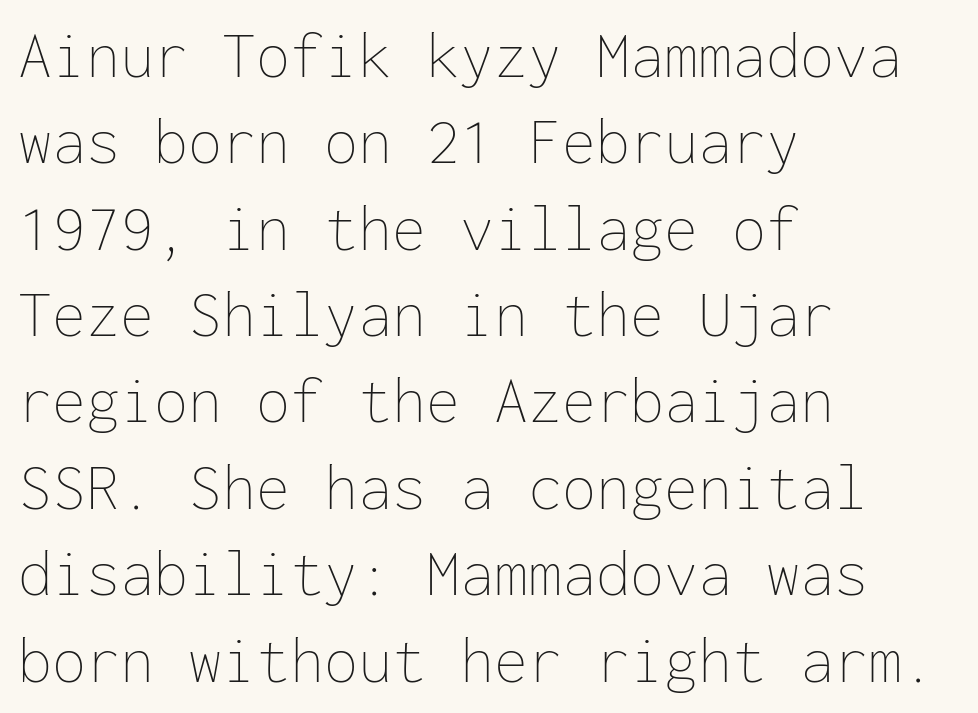
A typesetter would call this monospace, since all characters share one set width. You could call the tracking neutral — neither tight nor loose. Vertical spacing — default. Posture: vertical.
